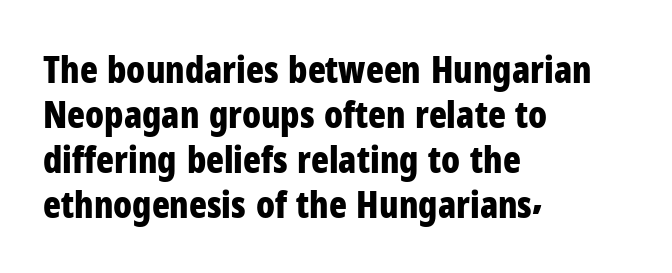
Varying glyph widths throughout — classic text-font behaviour. Words appear dense and cohesive because spacing is normal. Typographically, this falls in the sans-serif category. The passage shown is emphatically bold. Honestly, there is no underline to notice here at all.
